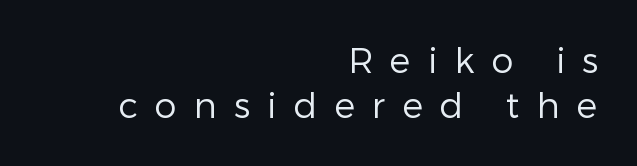
{"serif": "no", "italic": "no", "bold": "no", "weight": "regular", "width": "normal", "stroke_contrast": "low", "x_height": "medium", "monospaced": "no", "underline": "no", "align": "right", "line_spacing": "normal", "line_spacing_ratio": 1.28, "letter_spacing": "wide", "letter_spacing_em": 0.49, "glyph_px": 35}
